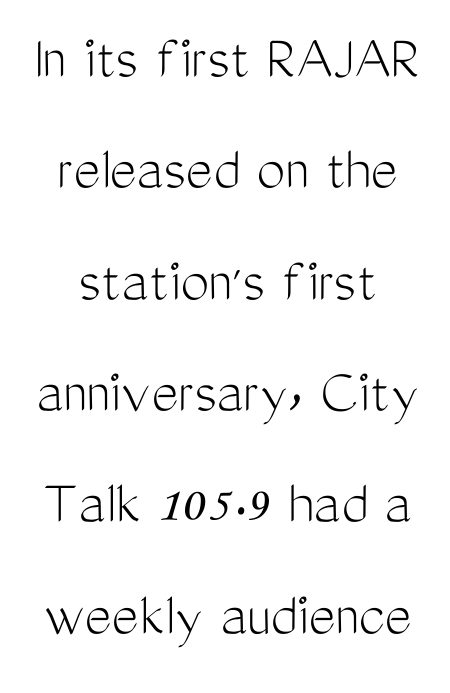
Serifs: no, the terminals of the letterforms are clean. A typesetter would call this zero additional tracking. A roman cut, with each character standing at attention. Spacing verdict: proportional, widths tailored to each character. Check the space under the baseline: it is left empty. Ink coverage per letter is moderate at most.
